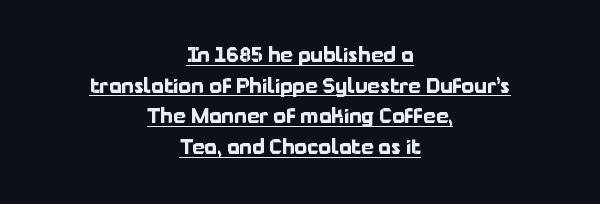
The image shows 20 px bold type, upright; set centered, normal line spacing (1.53x), normal letter spacing, underlined.
